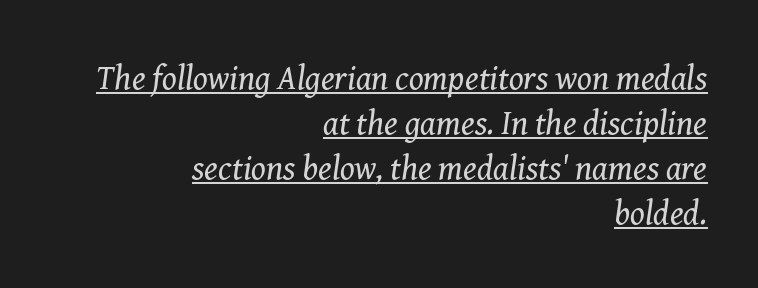
You can tell from the footed stems that serif type was used. Each line of the rendering has a horizontal stroke beneath the glyphs. Do the characters align in a grid? No, the font is proportional. The face used here is rendered with its standard letterfit.
